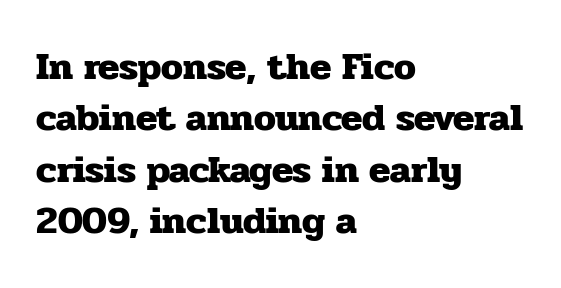
The image shows 39 px heavy serif type, upright; set left-aligned, normal line spacing (1.32x), normal letter spacing, not underlined; low stroke contrast and a medium x-height.
